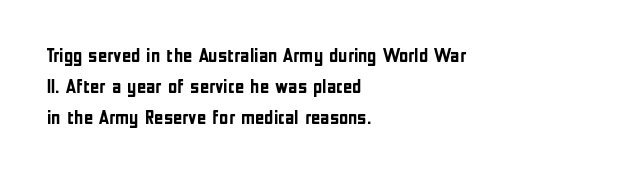
Q: Is the text bold? A: Yes.
Q: Is the text italic (slanted)? A: No, it is upright.
Q: Is the text underlined? A: No.
Q: How is the paragraph aligned? A: Left-aligned.
Q: Is the spacing between letters normal or unusually wide? A: Normal.
Q: Is the spacing between lines tight, normal or loose? A: Normal.
